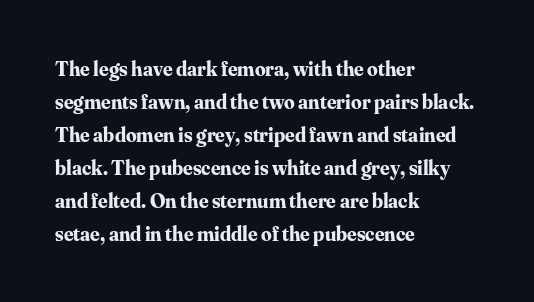
The image shows 21 px bold type, upright; set left-aligned, normal line spacing (1.57x), normal letter spacing, not underlined.
